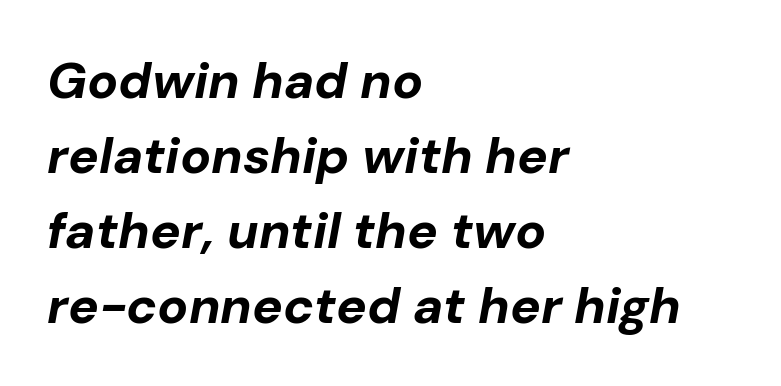
Q: Is the text bold? A: Yes.
Q: Is the text italic (slanted)? A: Yes, it leans right by about 10 degrees.
Q: Is the text underlined? A: No.
Q: How is the paragraph aligned? A: Left-aligned.
Q: Is the spacing between letters normal or unusually wide? A: Normal.
Q: Is the spacing between lines tight, normal or loose? A: Normal.
Q: Width (condensed, normal, or wide)? A: Normal.
Q: Stroke contrast? A: Low.
Q: x-height? A: Medium.
Q: Monospaced? A: No.
